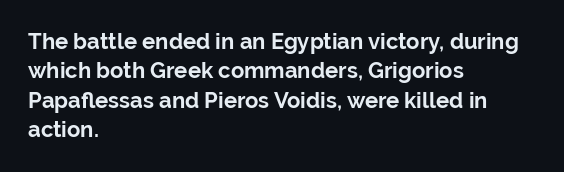
{"italic": "no", "bold": "yes", "underline": "no", "align": "left", "line_spacing": "normal", "line_spacing_ratio": 1.34, "letter_spacing": "normal", "letter_spacing_em": 0.0, "glyph_px": 22}
